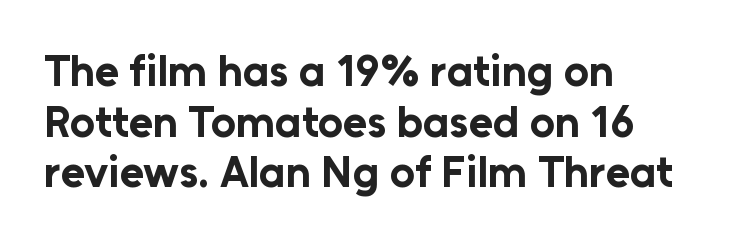
The font's upright variant was chosen for this text. These lines are rendered in a variable-pitch font. As a designer I'd log this as weight 700, bold. Students, observe: this is what under-led, compact text looks like.
